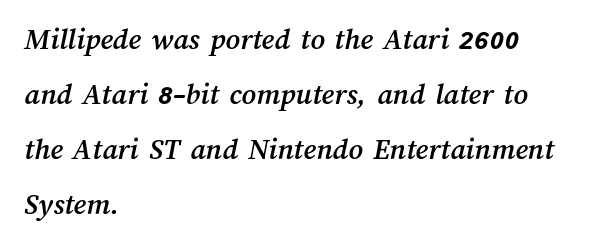
{"width": "normal", "stroke_contrast": "medium", "x_height": "medium", "monospaced": "no", "underline": "no", "align": "left", "line_spacing_ratio": 1.77, "letter_spacing": "normal", "letter_spacing_em": 0.0, "glyph_px": 31}
